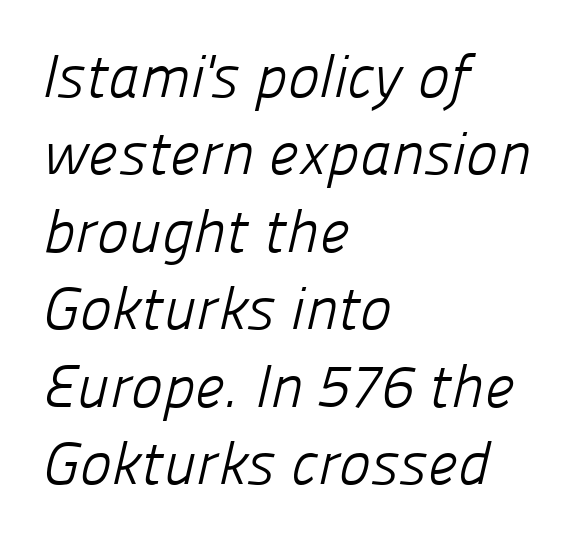
The image shows 60 px light sans-serif type; set left-aligned, normal line spacing (1.29x), normal letter spacing, not underlined; low stroke contrast and a medium x-height.
